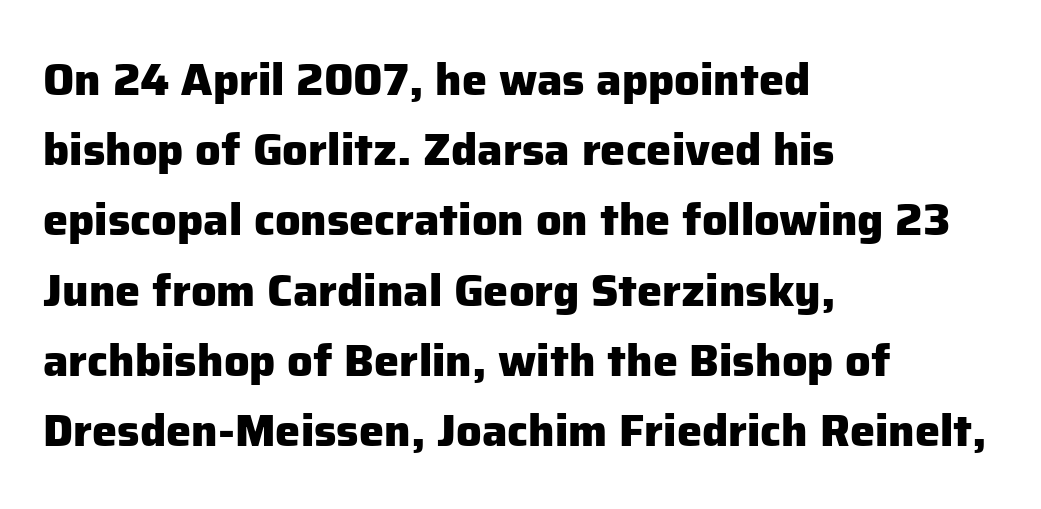
{"serif": "no", "italic": "no", "bold": "yes", "weight": "heavy", "width": "normal", "stroke_contrast": "low", "x_height": "medium", "monospaced": "no", "underline": "no", "align": "left", "line_spacing": "normal", "line_spacing_ratio": 1.56, "letter_spacing": "normal", "letter_spacing_em": 0.0, "glyph_px": 45}
